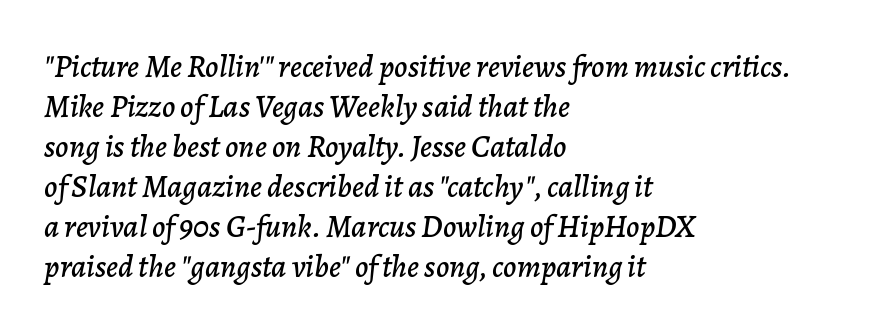
Q: Is the text italic (slanted)? A: Yes, it leans right by about 7 degrees.
Q: Is the text underlined? A: No.
Q: How is the paragraph aligned? A: Left-aligned.
Q: Is the spacing between letters normal or unusually wide? A: Normal.
Q: Is the spacing between lines tight, normal or loose? A: Normal.
Q: Width (condensed, normal, or wide)? A: Normal.
Q: Stroke contrast? A: Low.
Q: x-height? A: Medium.
Q: Monospaced? A: No.
